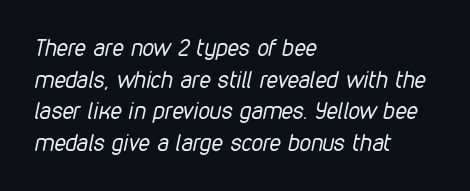
{"italic": "yes", "lean": "right", "slant_degrees": 12, "bold": "no", "underline": "no", "align": "left", "line_spacing": "normal", "line_spacing_ratio": 1.38, "letter_spacing": "normal", "letter_spacing_em": 0.0, "glyph_px": 23}
